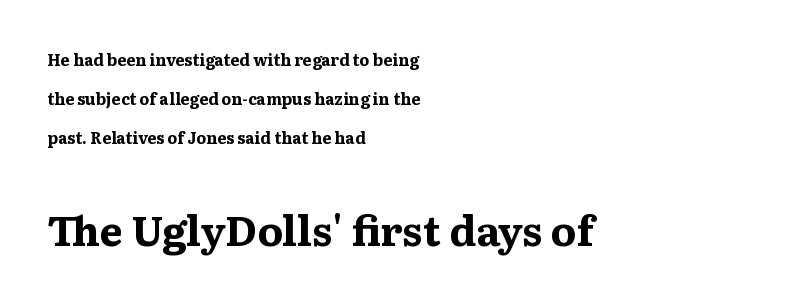
Q: Is the text bold? A: Yes.
Q: Is the text italic (slanted)? A: No, it is upright.
Q: Is the typeface a serif or a sans-serif typeface? A: Serif.
Q: Is the text underlined? A: No.
Q: How is the paragraph aligned? A: Left-aligned.
Q: Is the spacing between letters normal or unusually wide? A: Normal.
Q: Is the spacing between lines tight, normal or loose? A: Loose.
Q: Which block of text is set in a larger size, the first (top) or the second (bottom)? A: The second (bottom) one.
Q: Width (condensed, normal, or wide)? A: Wide.
Q: Stroke contrast? A: Medium.
Q: x-height? A: Medium.
Q: Monospaced? A: No.
